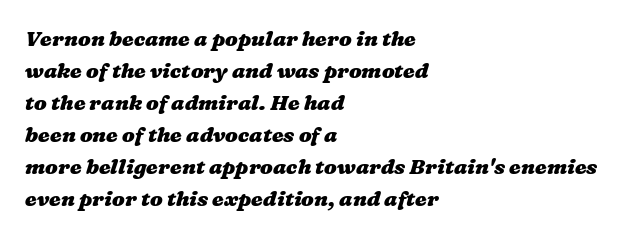
Q: Is the text bold? A: Yes.
Q: Is the text underlined? A: No.
Q: How is the paragraph aligned? A: Left-aligned.
Q: Is the spacing between letters normal or unusually wide? A: Normal.
Q: Is the spacing between lines tight, normal or loose? A: Normal.
